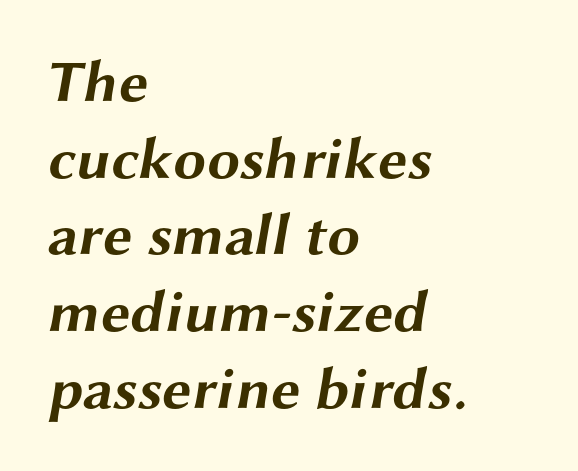
Grotesque or geometric, the face here clearly has no serifs. Is the letter spacing exaggerated? No — it looks like the ordinary default. Emphasis by weight is at full strength: bold. Regarding leading, the lines here are spaced in the standard way.
